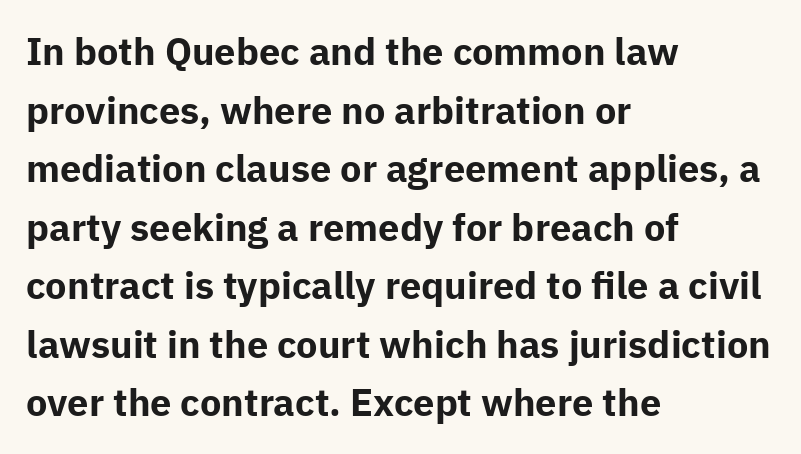
Q: Is the text bold? A: Yes.
Q: Is the text italic (slanted)? A: No, it is upright.
Q: Is the typeface a serif or a sans-serif typeface? A: Sans-serif.
Q: Is the text underlined? A: No.
Q: How is the paragraph aligned? A: Left-aligned.
Q: Is the spacing between letters normal or unusually wide? A: Normal.
Q: Is the spacing between lines tight, normal or loose? A: Normal.
Q: Width (condensed, normal, or wide)? A: Normal.
Q: Stroke contrast? A: Low.
Q: x-height? A: Medium.
Q: Monospaced? A: No.
